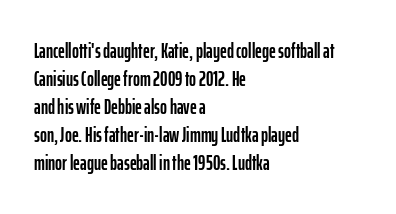
The image shows 21 px text type, upright; set left-aligned, normal line spacing (1.33x), normal letter spacing, not underlined.
